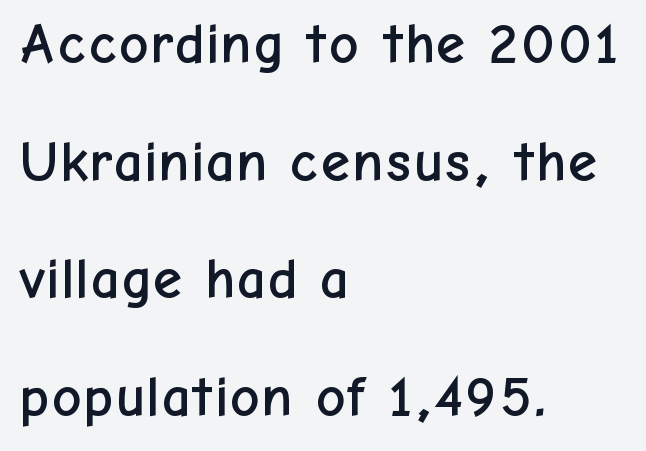
The image shows 58 px sans-serif type, upright; set left-aligned, loose line spacing (2.03x), normal letter spacing, not underlined; low stroke contrast and a medium x-height.
